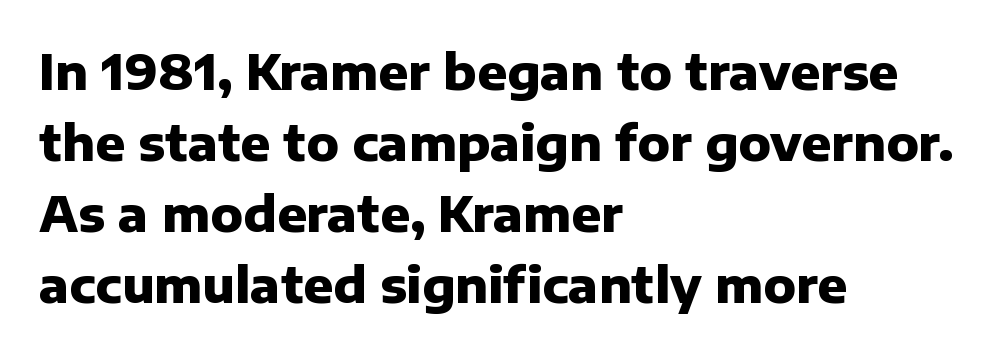
{"serif": "no", "italic": "no", "bold": "yes", "weight": "heavy", "width": "normal", "stroke_contrast": "low", "x_height": "medium", "monospaced": "no", "underline": "no", "align": "left", "line_spacing": "normal", "line_spacing_ratio": 1.45, "letter_spacing": "normal", "letter_spacing_em": 0.0, "glyph_px": 49}
